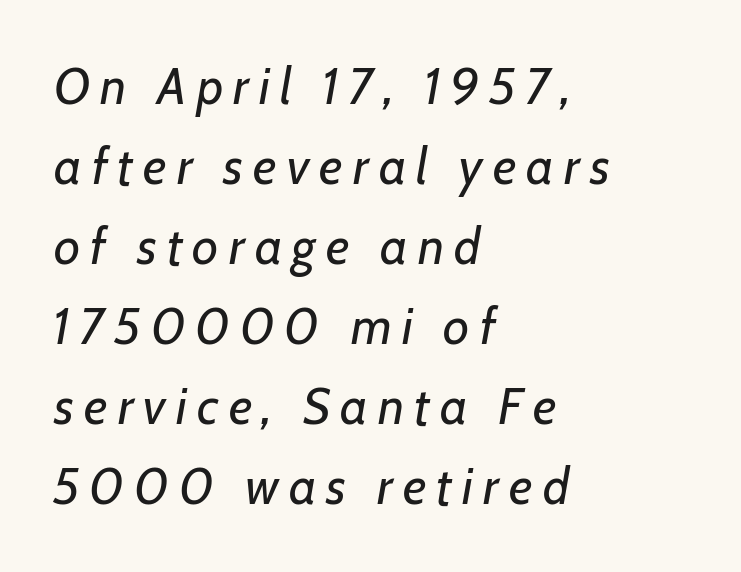
{"italic": "yes", "lean": "right", "slant_degrees": 7, "bold": "no", "weight": "regular", "width": "normal", "stroke_contrast": "low", "x_height": "medium", "monospaced": "no", "underline": "no", "align": "left", "line_spacing": "normal", "line_spacing_ratio": 1.57, "letter_spacing": "wide", "letter_spacing_em": 0.2, "glyph_px": 51}
